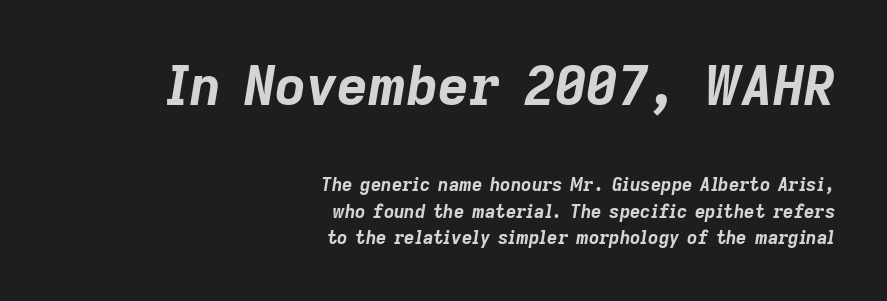
The image shows 54 px bold type, italic (leaning right); set right-aligned, normal line spacing (1.45x), normal letter spacing, not underlined; the first (top) block is 3.0x larger; low stroke contrast and a medium x-height.
